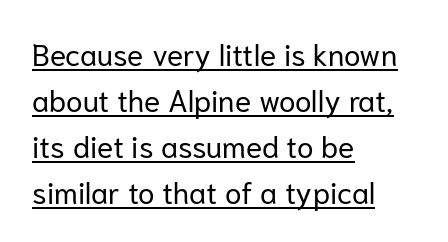
Q: Is the text bold? A: No.
Q: Is the text italic (slanted)? A: No, it is upright.
Q: Is the typeface a serif or a sans-serif typeface? A: Sans-serif.
Q: Is the text underlined? A: Yes.
Q: How is the paragraph aligned? A: Left-aligned.
Q: Is the spacing between letters normal or unusually wide? A: Normal.
Q: Is the spacing between lines tight, normal or loose? A: Normal.
Q: Width (condensed, normal, or wide)? A: Normal.
Q: Stroke contrast? A: Low.
Q: x-height? A: Medium.
Q: Monospaced? A: No.
